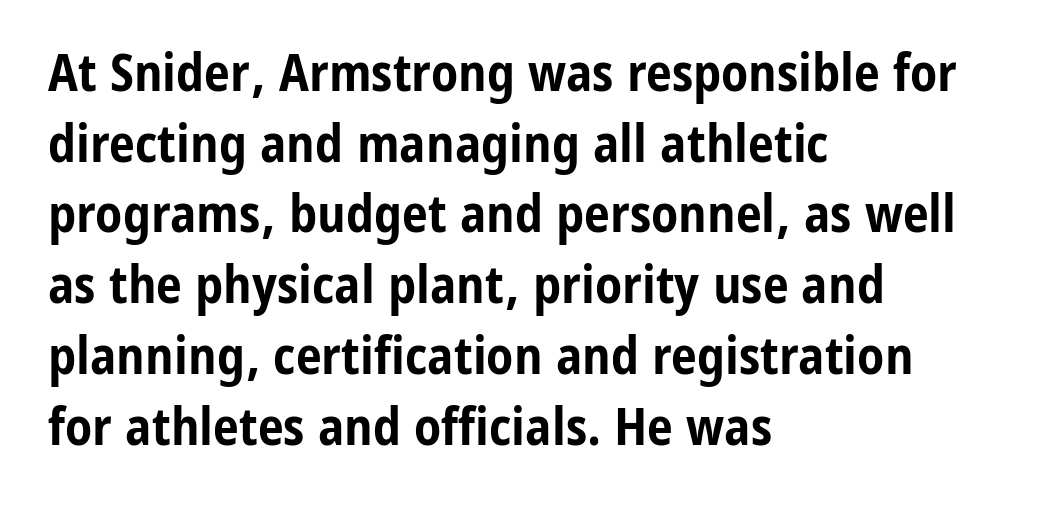
{"serif": "no", "italic": "no", "bold": "yes", "weight": "bold", "width": "condensed", "stroke_contrast": "low", "x_height": "medium", "monospaced": "no", "underline": "no", "align": "left", "line_spacing": "normal", "line_spacing_ratio": 1.36, "letter_spacing": "normal", "letter_spacing_em": 0.0, "glyph_px": 52}
